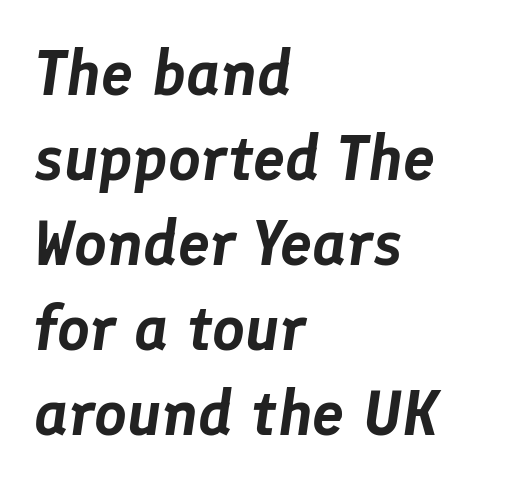
Q: Is the text italic (slanted)? A: Yes, it leans right by about 8 degrees.
Q: Is the text underlined? A: No.
Q: How is the paragraph aligned? A: Left-aligned.
Q: Is the spacing between letters normal or unusually wide? A: Normal.
Q: Is the spacing between lines tight, normal or loose? A: Normal.
Q: Width (condensed, normal, or wide)? A: Normal.
Q: Stroke contrast? A: Low.
Q: x-height? A: Medium.
Q: Monospaced? A: No.
